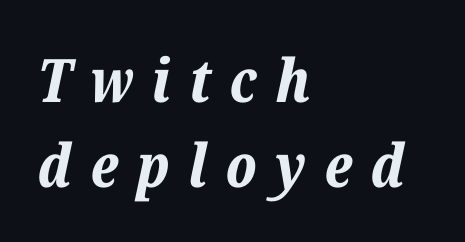
{"italic": "yes", "lean": "right", "slant_degrees": 12, "bold": "yes", "weight": "bold", "width": "normal", "stroke_contrast": "low", "x_height": "medium", "monospaced": "no", "underline": "no", "align": "left", "line_spacing": "normal", "line_spacing_ratio": 1.41, "letter_spacing": "wide", "letter_spacing_em": 0.31, "glyph_px": 60}
